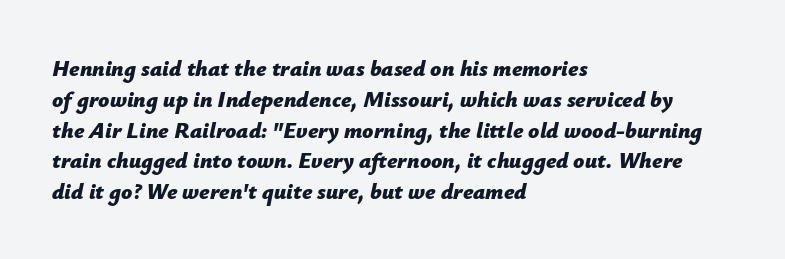
Q: Is the text bold? A: Yes.
Q: Is the text italic (slanted)? A: Yes, it leans right by about 12 degrees.
Q: Is the text underlined? A: No.
Q: How is the paragraph aligned? A: Left-aligned.
Q: Is the spacing between letters normal or unusually wide? A: Normal.
Q: Is the spacing between lines tight, normal or loose? A: Normal.
